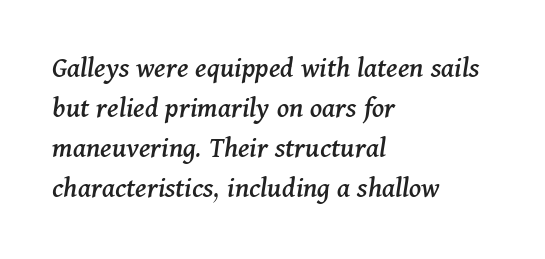
Font category for this specimen: serif. Is this a fixed-width face? No — the glyphs have proportional, varying widths. Compared with ordinary roman type, these characters are visibly tilted. A bare baseline throughout the passage. Line spacing here is normal. Short note: letters normally spaced.
